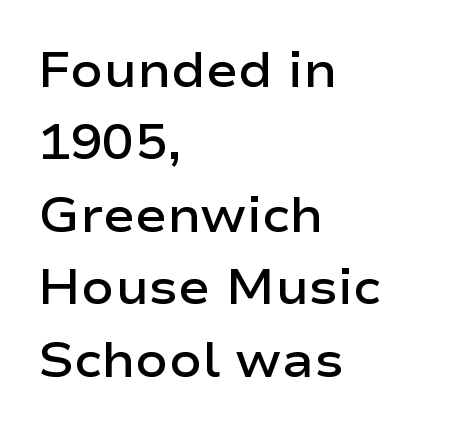
Q: Is the text bold? A: Semi-bold.
Q: Is the text italic (slanted)? A: No, it is upright.
Q: Is the typeface a serif or a sans-serif typeface? A: Sans-serif.
Q: Is the text underlined? A: No.
Q: How is the paragraph aligned? A: Left-aligned.
Q: Is the spacing between letters normal or unusually wide? A: Normal.
Q: Is the spacing between lines tight, normal or loose? A: Normal.
Q: Width (condensed, normal, or wide)? A: Wide.
Q: Stroke contrast? A: Low.
Q: x-height? A: Medium.
Q: Monospaced? A: No.
